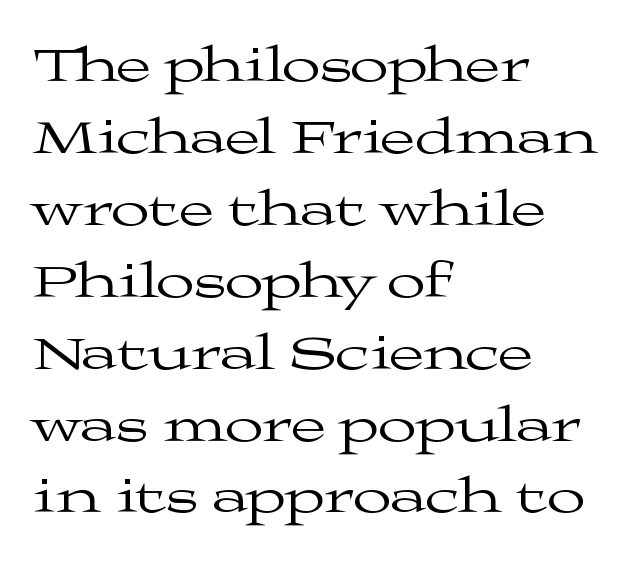
Q: Is the text bold? A: No.
Q: Is the text italic (slanted)? A: No, it is upright.
Q: Is the typeface a serif or a sans-serif typeface? A: Serif.
Q: Is the text underlined? A: No.
Q: How is the paragraph aligned? A: Left-aligned.
Q: Is the spacing between letters normal or unusually wide? A: Normal.
Q: Is the spacing between lines tight, normal or loose? A: Normal.
Q: Width (condensed, normal, or wide)? A: Wide.
Q: Stroke contrast? A: Medium.
Q: x-height? A: Medium.
Q: Monospaced? A: No.
